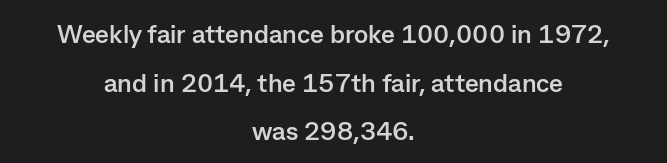
Q: Is the text bold? A: Yes.
Q: Is the text italic (slanted)? A: No, it is upright.
Q: Is the text underlined? A: No.
Q: How is the paragraph aligned? A: Centered.
Q: Is the spacing between letters normal or unusually wide? A: Normal.
